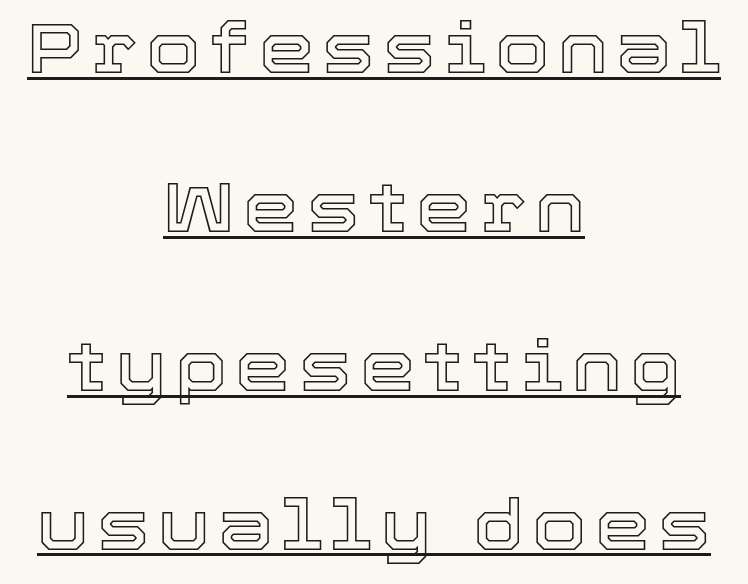
Q: Is the text italic (slanted)? A: No, it is upright.
Q: Is the text underlined? A: Yes.
Q: How is the paragraph aligned? A: Centered.
Q: Is the spacing between lines tight, normal or loose? A: Loose.
Q: Width (condensed, normal, or wide)? A: Normal.
Q: x-height? A: Medium.
Q: Monospaced? A: No.
